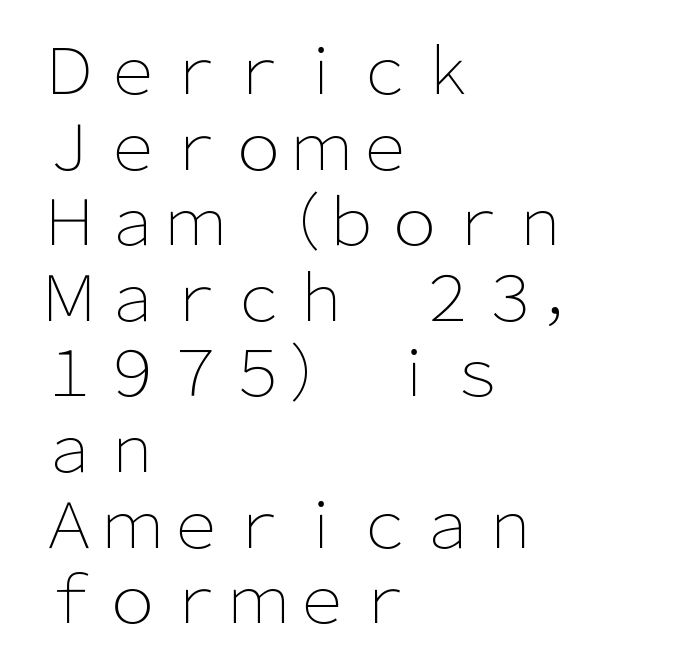
Q: Is the text bold? A: No.
Q: Is the text italic (slanted)? A: No, it is upright.
Q: Is the typeface a serif or a sans-serif typeface? A: Sans-serif.
Q: Is the text underlined? A: No.
Q: How is the paragraph aligned? A: Left-aligned.
Q: Is the spacing between letters normal or unusually wide? A: Normal.
Q: Width (condensed, normal, or wide)? A: Normal.
Q: Stroke contrast? A: Low.
Q: x-height? A: Medium.
Q: Monospaced? A: No.
